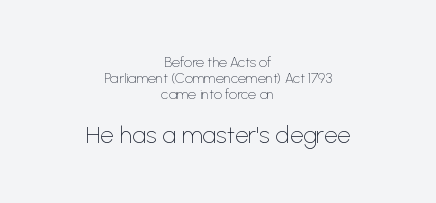
Q: Is the text bold? A: No.
Q: Is the text italic (slanted)? A: No, it is upright.
Q: Is the text underlined? A: No.
Q: How is the paragraph aligned? A: Centered.
Q: Is the spacing between letters normal or unusually wide? A: Normal.
Q: Is the spacing between lines tight, normal or loose? A: Tight.
Q: Which block of text is set in a larger size, the first (top) or the second (bottom)? A: The second (bottom) one.
